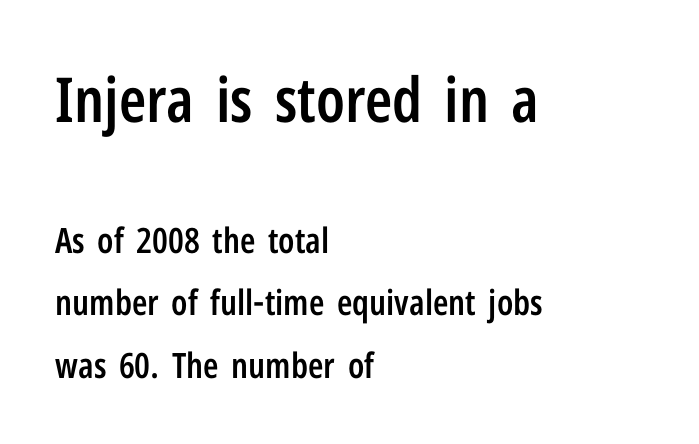
{"serif": "no", "italic": "no", "bold": "semi", "weight": "semibold", "width": "condensed", "stroke_contrast": "low", "x_height": "medium", "monospaced": "no", "underline": "no", "align": "left", "line_spacing_ratio": 1.78, "letter_spacing": "normal", "letter_spacing_em": 0.0, "larger_block": "first", "size_ratio": 1.77, "glyph_px": 62}
